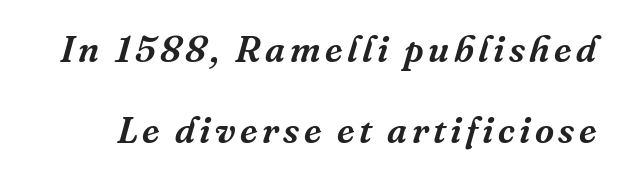
The image shows 37 px serif type, italic (leaning right); set loose line spacing (2.2x), not underlined; medium stroke contrast and a medium x-height.
